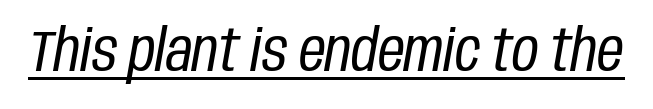
The image shows 58 px regular-weight, condensed type, italic (leaning right); set normal letter spacing, underlined; low stroke contrast and a large x-height.
